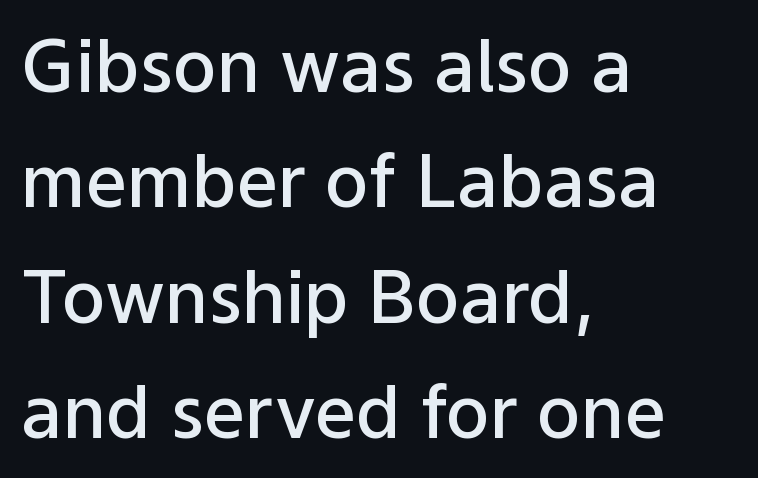
{"serif": "no", "italic": "no", "bold": "semi", "weight": "semibold", "width": "normal", "stroke_contrast": "low", "x_height": "medium", "monospaced": "no", "underline": "no", "align": "left", "line_spacing": "normal", "line_spacing_ratio": 1.58, "letter_spacing": "normal", "letter_spacing_em": 0.0, "glyph_px": 73}
